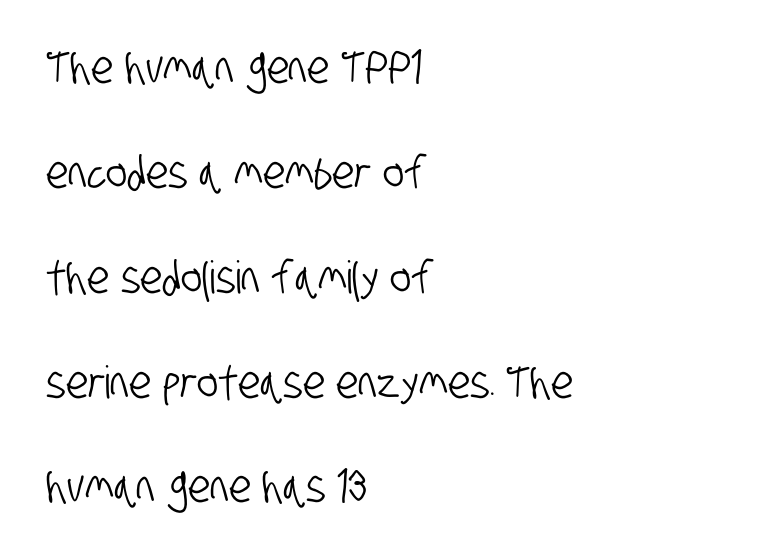
The image shows 45 px condensed sans-serif type; set left-aligned, loose line spacing (2.33x), normal letter spacing, not underlined; low stroke contrast and a large x-height.
